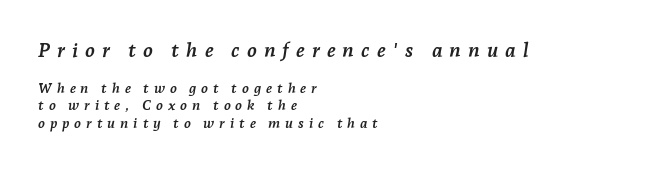
The initial chunk of copy outweighs the following chunk in type size. The typography opts for an oblique posture over an upright one. Students, note that the glyphs here are deliberately spaced far apart. Thick stems and heavy bowls — unmistakably bold. This rendering features lettering with no underline.
